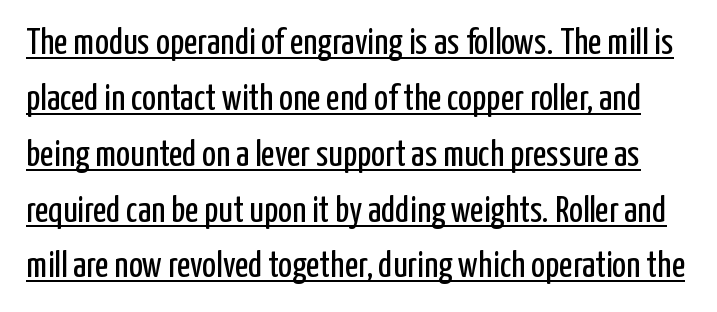
Characters follow at the spacing the type designer built in. How would I describe the line gaps? Plain and ordinary. The letters advance in unequal steps, a hallmark of proportional type. Is the type heavy? It reads as light-to-regular instead.
